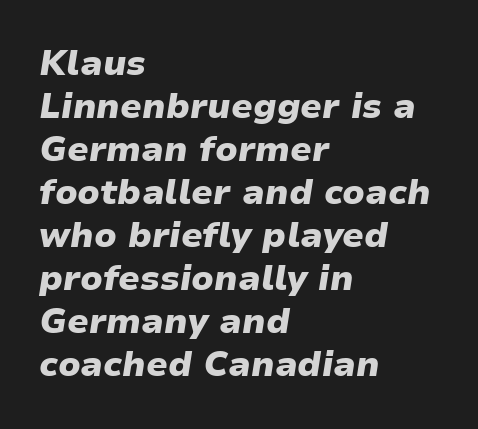
Q: Is the text bold? A: Yes.
Q: Is the text italic (slanted)? A: Yes, it leans right by about 9 degrees.
Q: Is the text underlined? A: No.
Q: How is the paragraph aligned? A: Left-aligned.
Q: Is the spacing between letters normal or unusually wide? A: Normal.
Q: Width (condensed, normal, or wide)? A: Normal.
Q: Stroke contrast? A: Low.
Q: x-height? A: Medium.
Q: Monospaced? A: No.
